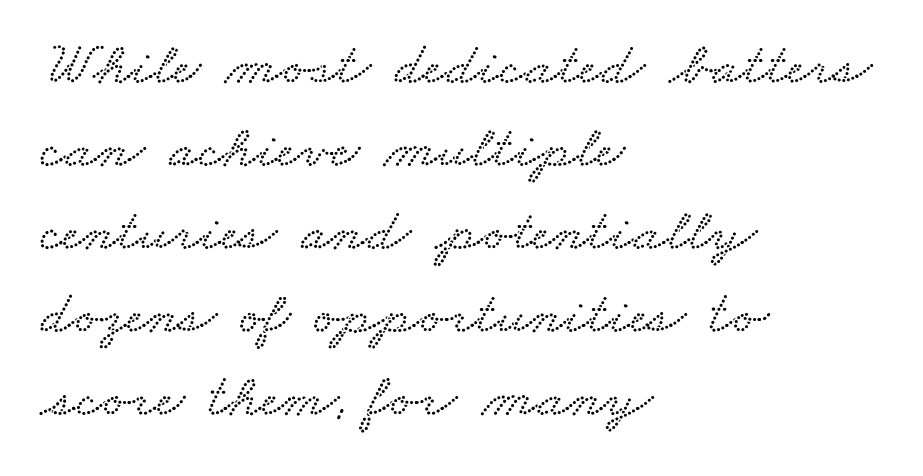
Q: Is the text underlined? A: No.
Q: How is the paragraph aligned? A: Left-aligned.
Q: Is the spacing between letters normal or unusually wide? A: Normal.
Q: Is the spacing between lines tight, normal or loose? A: Normal.
Q: Width (condensed, normal, or wide)? A: Wide.
Q: Stroke contrast? A: Low.
Q: x-height? A: Small.
Q: Monospaced? A: No.
